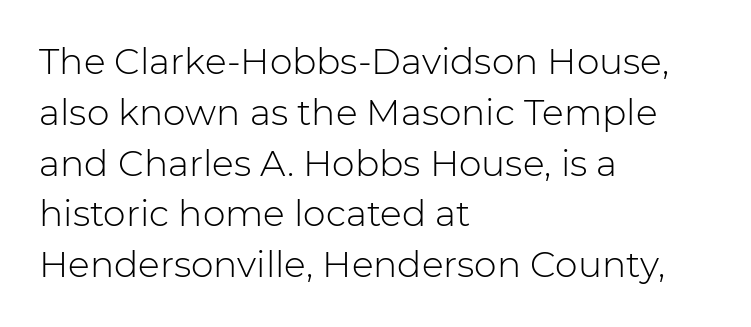
The image shows 36 px light sans-serif type, upright; set left-aligned, normal line spacing (1.41x), normal letter spacing, not underlined; low stroke contrast and a medium x-height.
